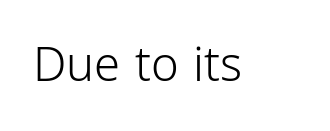
The image shows 47 px light, condensed sans-serif type, upright; set normal letter spacing, not underlined; low stroke contrast and a medium x-height.
